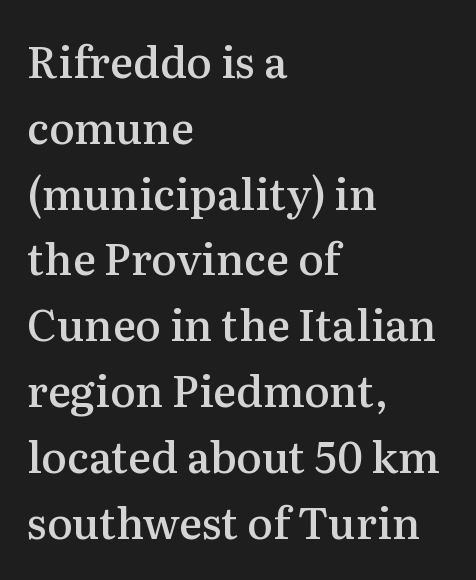
The image shows 43 px semibold serif type, upright; set left-aligned, normal line spacing (1.53x), normal letter spacing, not underlined; medium stroke contrast and a medium x-height.
